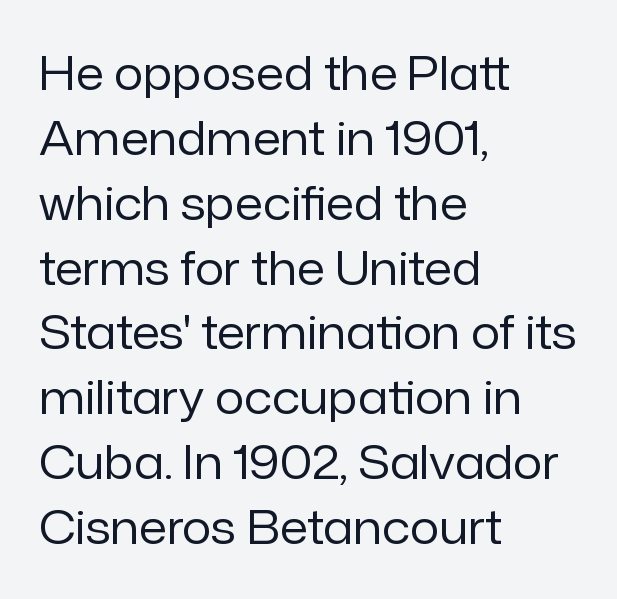
The image shows 46 px regular-weight sans-serif type, upright; set left-aligned, normal line spacing (1.41x), normal letter spacing, not underlined; low stroke contrast and a medium x-height.
